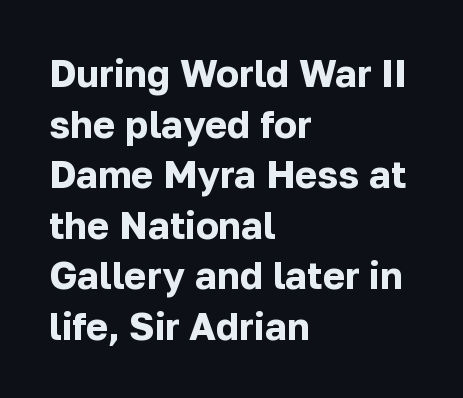
Q: Is the text bold? A: Yes.
Q: Is the text italic (slanted)? A: No, it is upright.
Q: Is the typeface a serif or a sans-serif typeface? A: Sans-serif.
Q: Is the text underlined? A: No.
Q: How is the paragraph aligned? A: Left-aligned.
Q: Is the spacing between letters normal or unusually wide? A: Normal.
Q: Is the spacing between lines tight, normal or loose? A: Normal.
Q: Width (condensed, normal, or wide)? A: Normal.
Q: Stroke contrast? A: Low.
Q: x-height? A: Medium.
Q: Monospaced? A: No.
